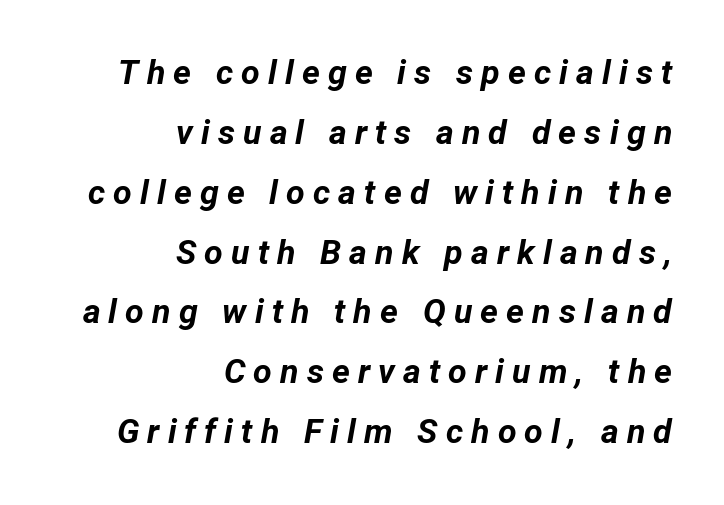
The image shows 34 px bold type, italic (leaning right); set right-aligned, line spacing 1.76x, unusually wide letter spacing (+0.24 em), not underlined; low stroke contrast and a medium x-height.
